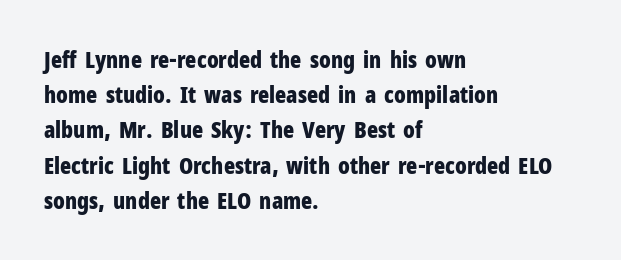
Q: Is the text bold? A: Yes.
Q: Is the text italic (slanted)? A: No, it is upright.
Q: Is the text underlined? A: No.
Q: How is the paragraph aligned? A: Left-aligned.
Q: Is the spacing between letters normal or unusually wide? A: Normal.
Q: Is the spacing between lines tight, normal or loose? A: Normal.
